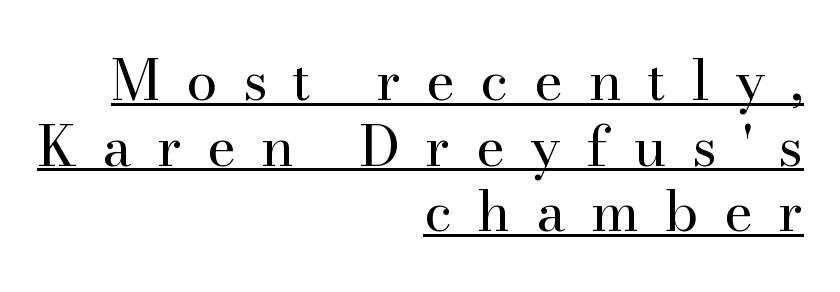
The lettering holds an erect, upright posture throughout. Nothing heavy about these letters — not bold at all. Reading down the block, your eye finds every line finishing at a fixed right position. The font family rendered here belongs to the serif group. Do the characters align in a grid? No, the font is proportional. The tracking reads as deliberately expanded to a designer's eye.
